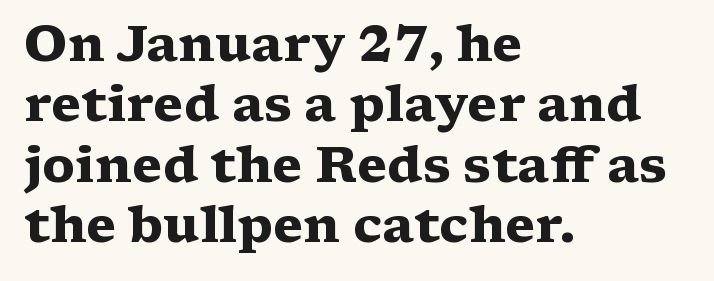
Q: Is the text bold? A: Yes.
Q: Is the text italic (slanted)? A: No, it is upright.
Q: Is the typeface a serif or a sans-serif typeface? A: Serif.
Q: Is the text underlined? A: No.
Q: How is the paragraph aligned? A: Left-aligned.
Q: Is the spacing between letters normal or unusually wide? A: Normal.
Q: Width (condensed, normal, or wide)? A: Wide.
Q: Stroke contrast? A: Medium.
Q: x-height? A: Medium.
Q: Monospaced? A: No.
